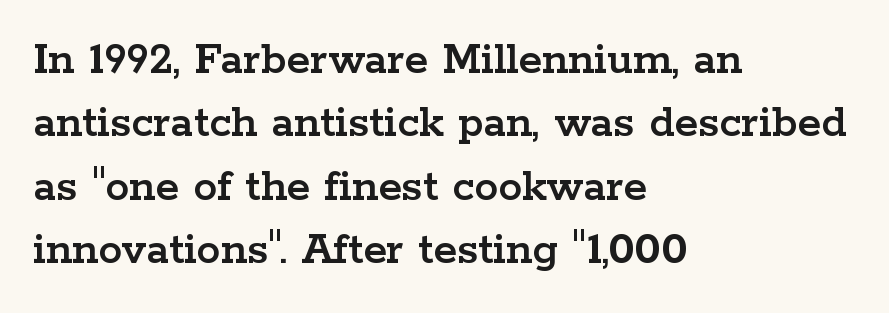
Students, note that the glyphs here touch the page at normal intervals. Compared with a centered layout, this one pins lines to the left instead. The lettering stays uniformly vertical, giving the passage a roman look. Underline: absent.
